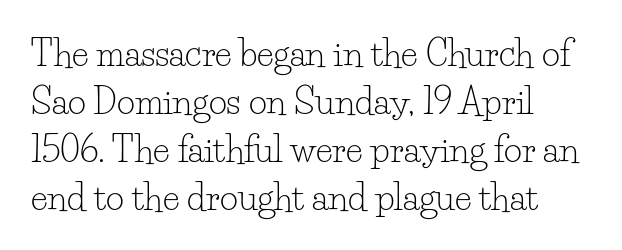
{"serif": "yes", "italic": "no", "bold": "no", "weight": "light", "width": "normal", "stroke_contrast": "low", "x_height": "small", "monospaced": "no", "underline": "no", "align": "left", "line_spacing": "normal", "line_spacing_ratio": 1.37, "letter_spacing": "normal", "letter_spacing_em": 0.0, "glyph_px": 35}
